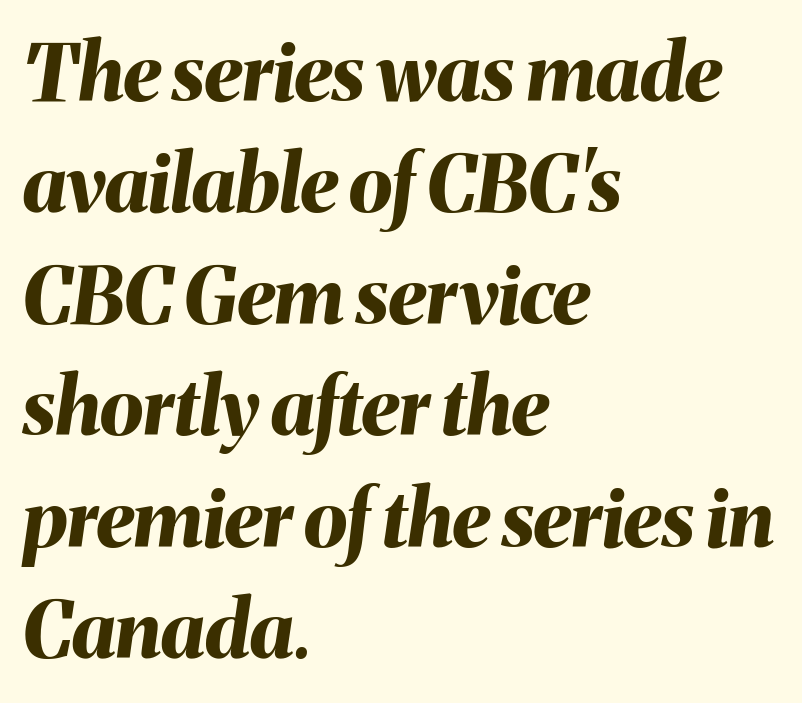
{"italic": "yes", "lean": "right", "slant_degrees": 8, "bold": "yes", "weight": "bold", "width": "normal", "stroke_contrast": "medium", "x_height": "medium", "monospaced": "no", "underline": "no", "align": "left", "line_spacing": "normal", "line_spacing_ratio": 1.41, "letter_spacing": "normal", "letter_spacing_em": 0.0, "glyph_px": 79}
